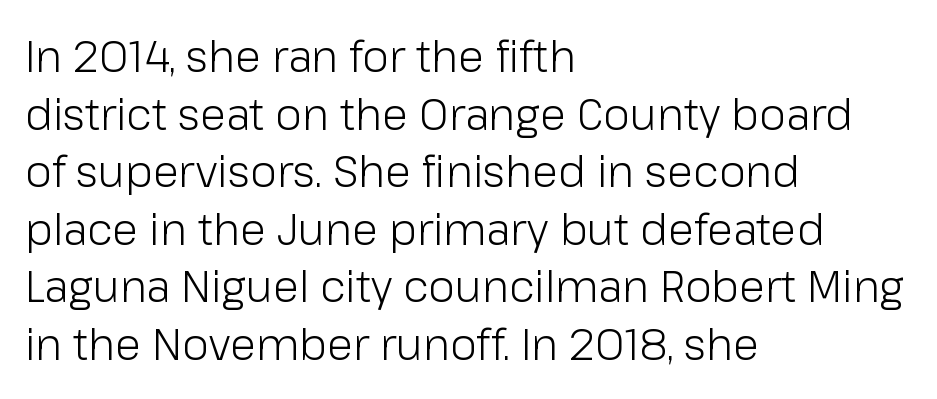
Q: Is the text bold? A: No.
Q: Is the text italic (slanted)? A: No, it is upright.
Q: Is the typeface a serif or a sans-serif typeface? A: Sans-serif.
Q: Is the text underlined? A: No.
Q: How is the paragraph aligned? A: Left-aligned.
Q: Is the spacing between letters normal or unusually wide? A: Normal.
Q: Is the spacing between lines tight, normal or loose? A: Normal.
Q: Width (condensed, normal, or wide)? A: Normal.
Q: Stroke contrast? A: Low.
Q: x-height? A: Medium.
Q: Monospaced? A: No.
